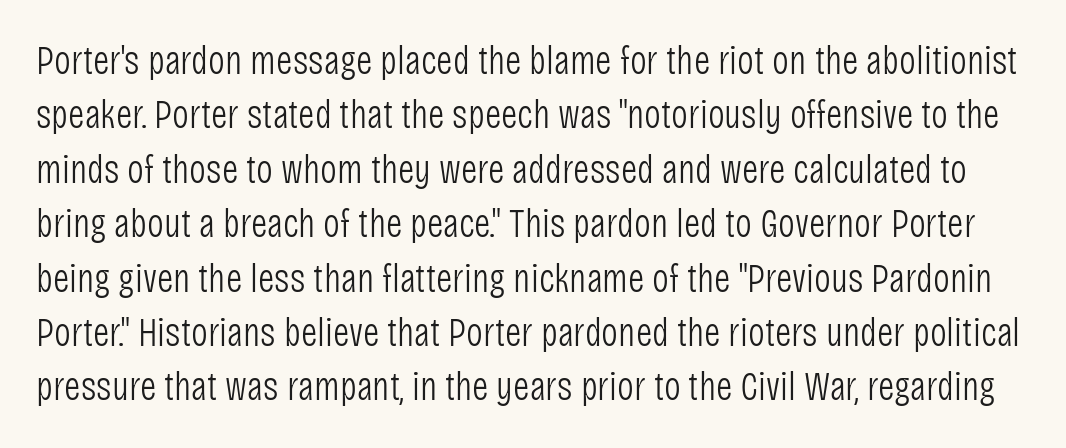
{"serif": "no", "italic": "no", "bold": "no", "weight": "light", "width": "condensed", "stroke_contrast": "low", "x_height": "large", "monospaced": "no", "underline": "no", "line_spacing": "normal", "line_spacing_ratio": 1.36, "letter_spacing": "normal", "letter_spacing_em": 0.0, "glyph_px": 40}
